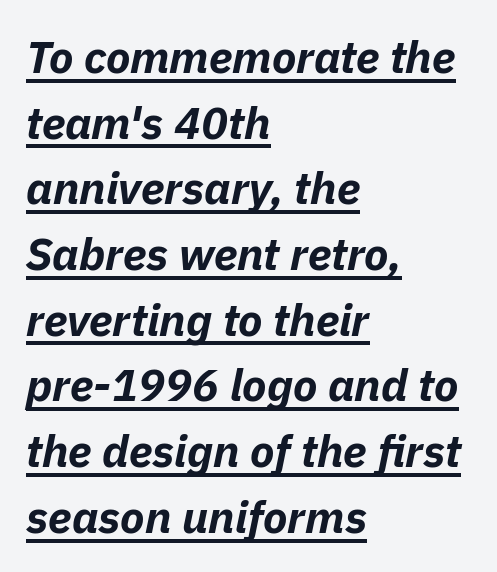
{"italic": "yes", "lean": "right", "slant_degrees": 11, "bold": "yes", "weight": "bold", "width": "normal", "stroke_contrast": "low", "x_height": "medium", "monospaced": "no", "underline": "yes", "align": "left", "line_spacing": "normal", "line_spacing_ratio": 1.46, "letter_spacing": "normal", "letter_spacing_em": 0.0, "glyph_px": 45}
